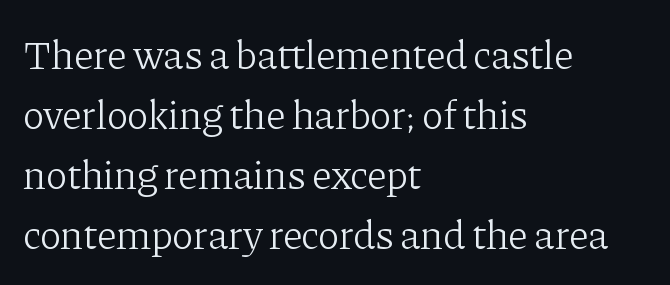
Q: Is the text bold? A: No.
Q: Is the text italic (slanted)? A: No, it is upright.
Q: Is the typeface a serif or a sans-serif typeface? A: Serif.
Q: Is the text underlined? A: No.
Q: How is the paragraph aligned? A: Left-aligned.
Q: Is the spacing between letters normal or unusually wide? A: Normal.
Q: Is the spacing between lines tight, normal or loose? A: Normal.
Q: Width (condensed, normal, or wide)? A: Normal.
Q: Stroke contrast? A: Low.
Q: x-height? A: Medium.
Q: Monospaced? A: No.
